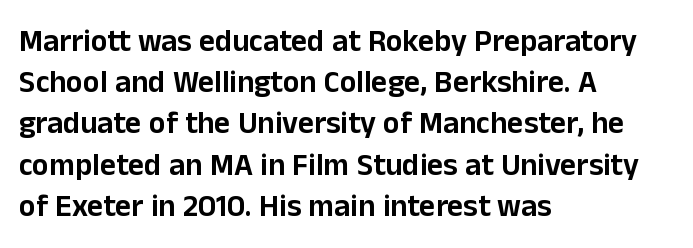
Is there any slant? The stems are plumb. What's the leading like? Ordinary, nothing unusual. Think of a printed novel: that variable character pitch is what you see here. There is no visible air inserted between adjacent glyphs. Font category for this specimen: sans-serif.
